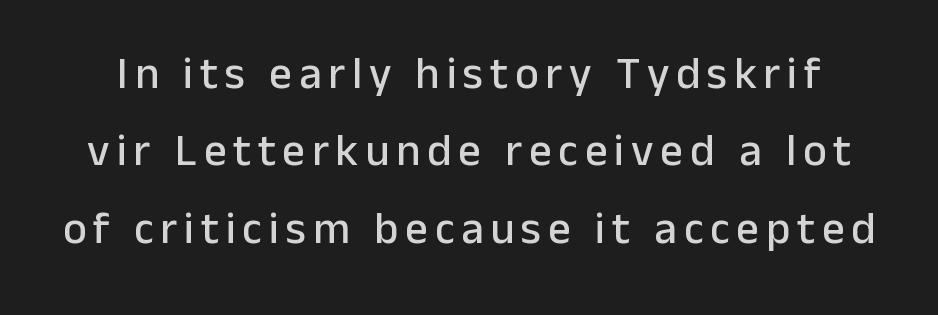
The letters stand upright; this is a roman face. These lines are rendered in a variable-pitch font. Regarding serifs, this sample does without them. Glance below the letters and you will spot only blank space.
